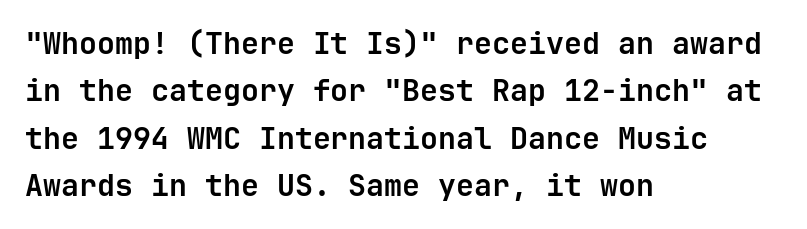
Q: Is the text bold? A: Yes.
Q: Is the text italic (slanted)? A: No, it is upright.
Q: Is the typeface a serif or a sans-serif typeface? A: Sans-serif.
Q: Is the text underlined? A: No.
Q: How is the paragraph aligned? A: Left-aligned.
Q: Is the spacing between letters normal or unusually wide? A: Normal.
Q: Is the spacing between lines tight, normal or loose? A: Normal.
Q: Width (condensed, normal, or wide)? A: Normal.
Q: Stroke contrast? A: Low.
Q: x-height? A: Medium.
